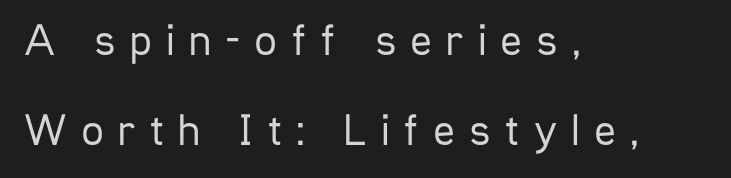
This rendering widens character spacing well past its baseline value. The letters advance in unequal steps, a hallmark of proportional type. Leading: increased. Nope, no serifs anywhere on these letters.
